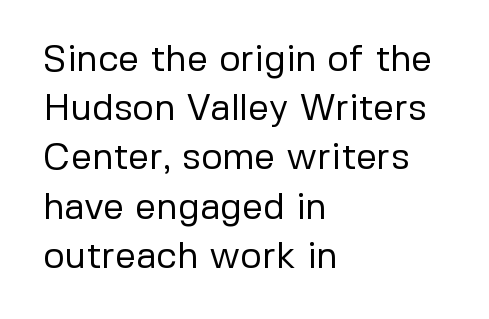
Q: Is the text bold? A: No.
Q: Is the text italic (slanted)? A: No, it is upright.
Q: Is the typeface a serif or a sans-serif typeface? A: Sans-serif.
Q: Is the text underlined? A: No.
Q: How is the paragraph aligned? A: Left-aligned.
Q: Is the spacing between letters normal or unusually wide? A: Normal.
Q: Is the spacing between lines tight, normal or loose? A: Normal.
Q: Width (condensed, normal, or wide)? A: Normal.
Q: Stroke contrast? A: Low.
Q: x-height? A: Medium.
Q: Monospaced? A: No.
